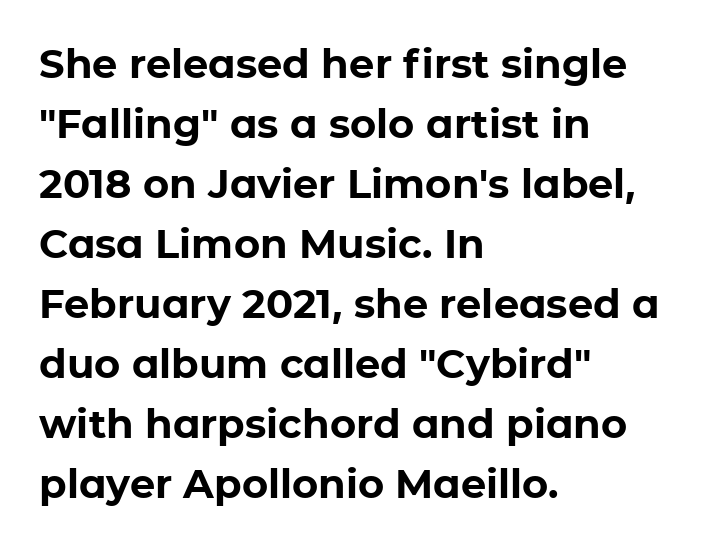
Q: Is the text bold? A: Yes.
Q: Is the text italic (slanted)? A: No, it is upright.
Q: Is the typeface a serif or a sans-serif typeface? A: Sans-serif.
Q: Is the text underlined? A: No.
Q: How is the paragraph aligned? A: Left-aligned.
Q: Is the spacing between letters normal or unusually wide? A: Normal.
Q: Is the spacing between lines tight, normal or loose? A: Normal.
Q: Width (condensed, normal, or wide)? A: Normal.
Q: Stroke contrast? A: Low.
Q: x-height? A: Medium.
Q: Monospaced? A: No.
